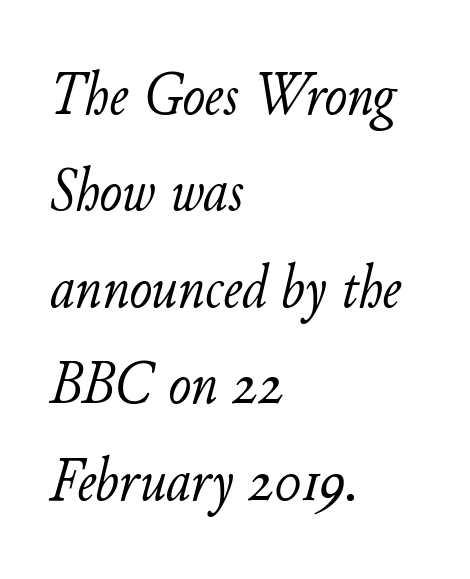
The image shows 61 px light type, italic (leaning right); set left-aligned, normal line spacing (1.58x), normal letter spacing, not underlined; low stroke contrast and a small x-height.
